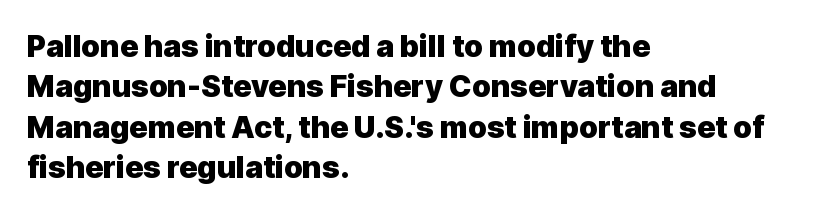
Q: Is the text bold? A: Yes.
Q: Is the text italic (slanted)? A: No, it is upright.
Q: Is the typeface a serif or a sans-serif typeface? A: Sans-serif.
Q: Is the text underlined? A: No.
Q: How is the paragraph aligned? A: Left-aligned.
Q: Is the spacing between letters normal or unusually wide? A: Normal.
Q: Is the spacing between lines tight, normal or loose? A: Normal.
Q: Width (condensed, normal, or wide)? A: Normal.
Q: x-height? A: Medium.
Q: Monospaced? A: No.
